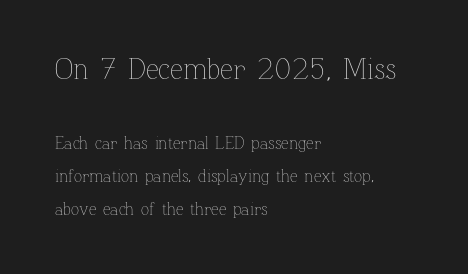
Each new line begins a long way beneath the previous one. No heavy texture on the line: the type isn't bold. Spacing between characters is what you'd get straight out of the box. If you drew a ruler down the left edge, every line would touch it. Quick note: not italic, upright. Note the varied advance widths — an 'i' is clearly narrower than an 'm'.
